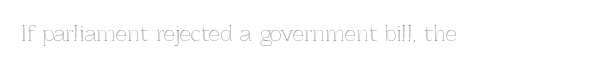
{"italic": "no", "underline": "no", "letter_spacing": "normal", "letter_spacing_em": 0.0, "glyph_px": 20}
